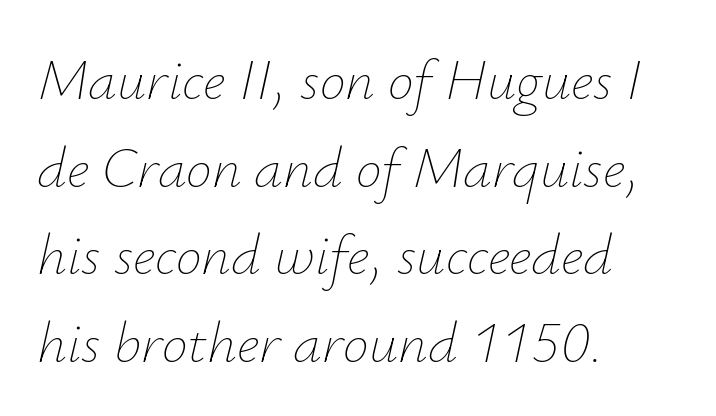
Q: Is the text bold? A: No.
Q: Is the text italic (slanted)? A: Yes, it leans right by about 12 degrees.
Q: Is the text underlined? A: No.
Q: How is the paragraph aligned? A: Left-aligned.
Q: Is the spacing between letters normal or unusually wide? A: Normal.
Q: Is the spacing between lines tight, normal or loose? A: Normal.
Q: Width (condensed, normal, or wide)? A: Normal.
Q: Stroke contrast? A: Low.
Q: x-height? A: Small.
Q: Monospaced? A: No.
